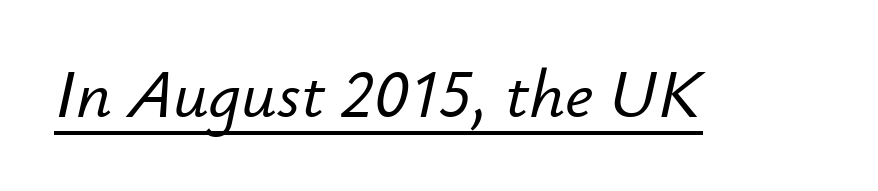
The image shows 69 px text type, italic (leaning right); set normal letter spacing, underlined; low stroke contrast and a small x-height.
